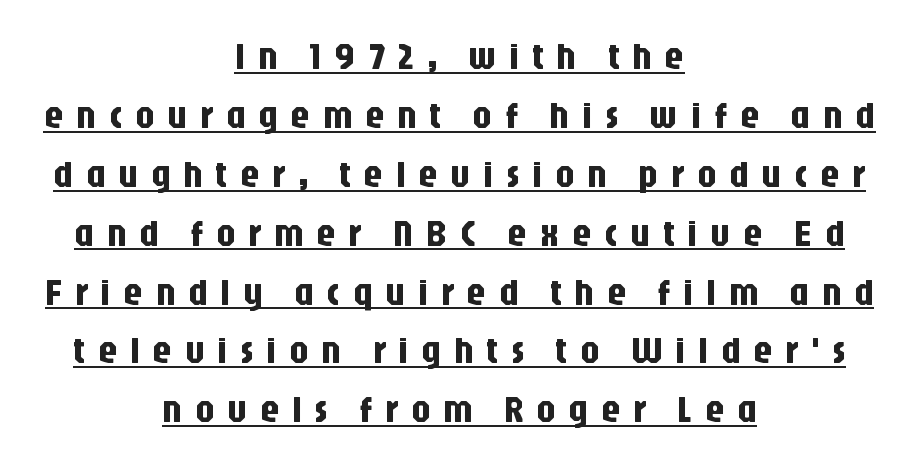
The passage shown has open, widely tracked lettering throughout. The words here are underlined. This rendering uses center alignment, leaving both contours irregular but symmetric. You could not count columns in this text — the font is proportionally spaced.
